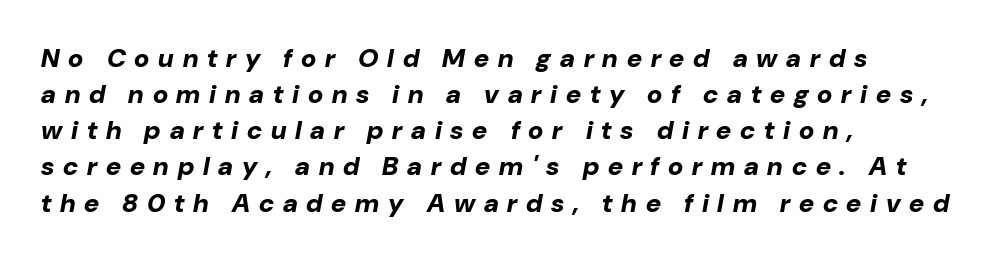
{"italic": "yes", "lean": "right", "slant_degrees": 10, "bold": "yes", "underline": "no", "align": "left", "line_spacing": "normal", "line_spacing_ratio": 1.39, "letter_spacing": "wide", "letter_spacing_em": 0.34, "glyph_px": 26}
